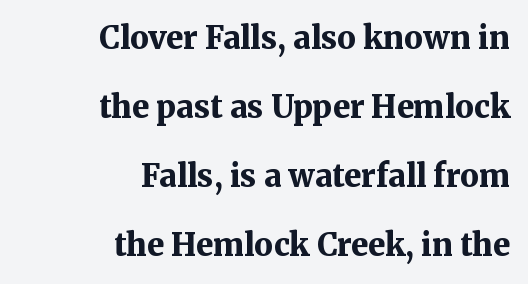
Notice the wide empty band between every row — that's loose leading. Stroke thickness is high; the sample reads as a true bold. The letters carry serifs — small finishing strokes at the ends of their stems. The type is set solid horizontally, with unmodified tracking.
